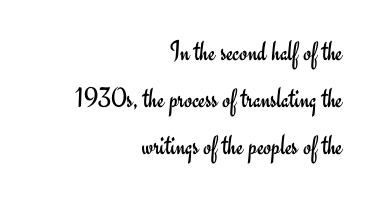
The image shows 29 px regular-weight sans-serif type; set right-aligned, normal line spacing (1.62x), normal letter spacing, not underlined; low stroke contrast and a small x-height.
